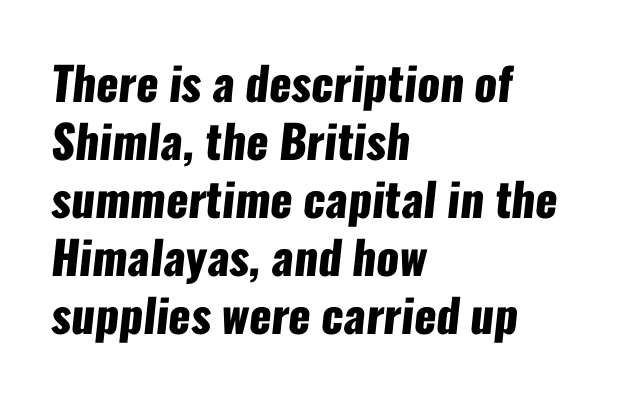
The image shows 46 px heavy, condensed sans-serif type; set left-aligned, normal line spacing (1.26x), normal letter spacing, not underlined; low stroke contrast and a medium x-height.
